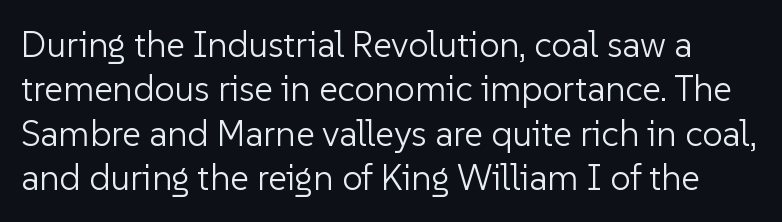
{"serif": "no", "italic": "no", "bold": "no", "weight": "light", "width": "normal", "stroke_contrast": "low", "x_height": "medium", "monospaced": "no", "underline": "no", "line_spacing_ratio": 1.23, "letter_spacing": "normal", "letter_spacing_em": 0.0, "glyph_px": 36}
